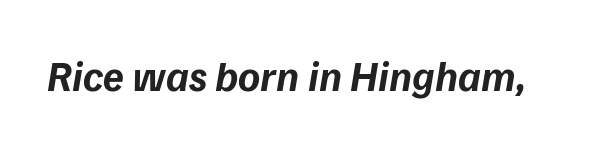
The image shows 42 px bold type, italic (leaning right); set normal letter spacing, not underlined; low stroke contrast and a medium x-height.
